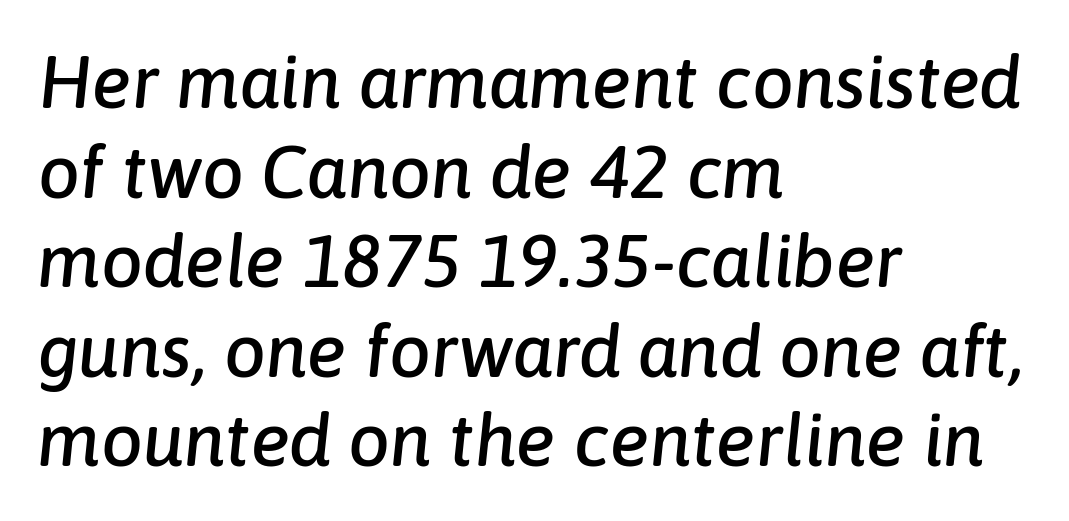
No word sits above an underline. Students, note that the glyphs here touch the page at normal intervals. The rendering uses natural spacing where letterforms have individual widths. Horizontally, the lines are justified to the leading edge only. The passage shown leans; its letterforms are oblique.
